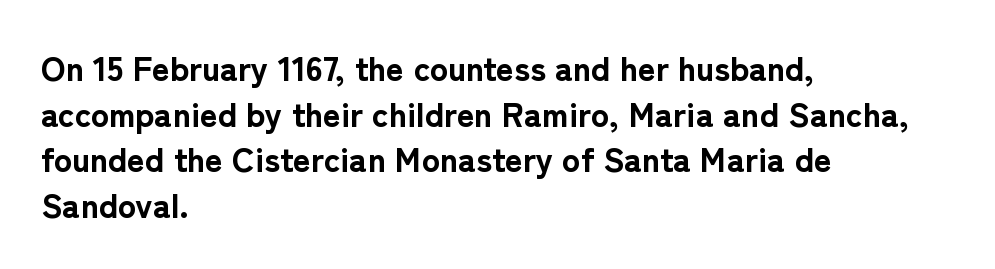
The image shows 34 px bold sans-serif type, upright; set left-aligned, normal line spacing (1.34x), normal letter spacing, not underlined; low stroke contrast and a medium x-height.
